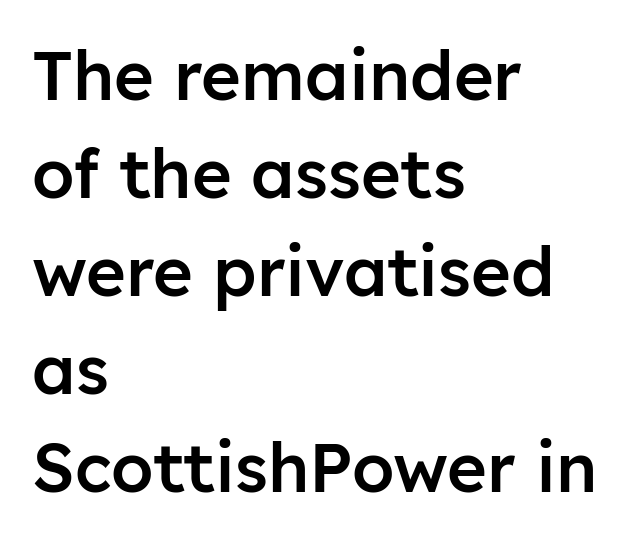
The area under the type is left untouched. The designer left line spacing at the default. Spacing verdict: proportional, widths tailored to each character. Look at the bottom of the vertical strokes: they stop flat, with no serifs. The lines in this sample share a left origin and differ only in where they stop. Vertical strokes here are truly vertical.
